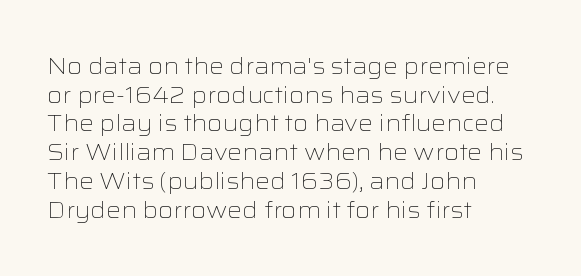
{"italic": "no", "bold": "no", "underline": "no", "align": "left", "line_spacing": "normal", "line_spacing_ratio": 1.25, "letter_spacing": "normal", "letter_spacing_em": 0.0, "glyph_px": 23}
